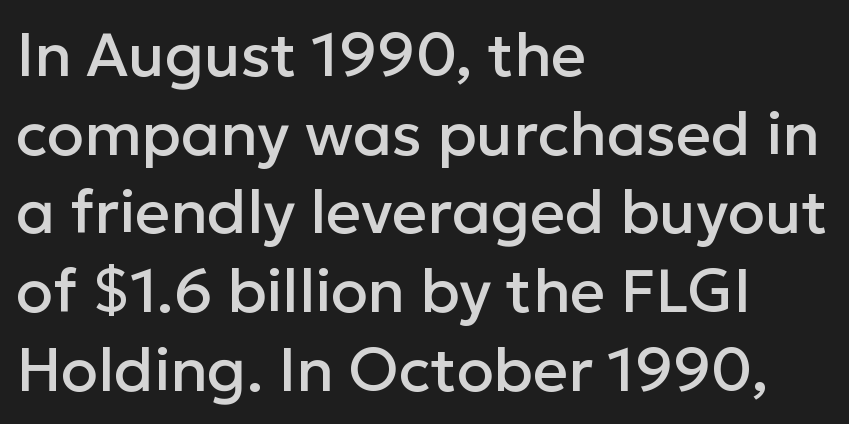
The image shows 61 px sans-serif type, upright; set left-aligned, normal line spacing (1.29x), normal letter spacing, not underlined; low stroke contrast and a medium x-height.
